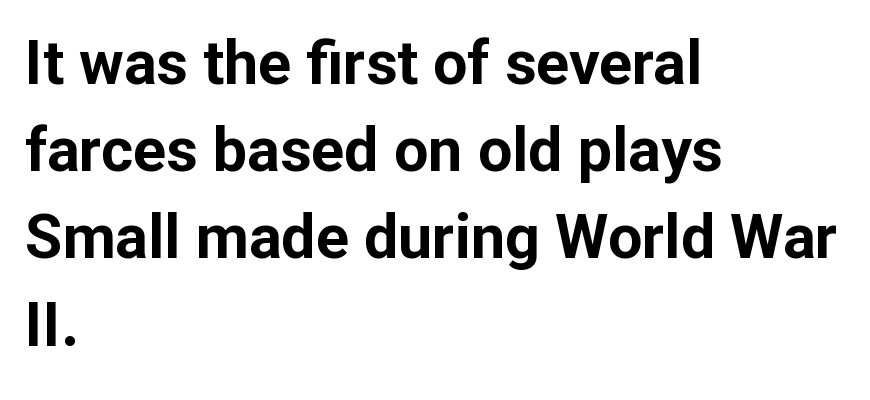
Q: Is the text bold? A: Yes.
Q: Is the text italic (slanted)? A: No, it is upright.
Q: Is the typeface a serif or a sans-serif typeface? A: Sans-serif.
Q: Is the text underlined? A: No.
Q: How is the paragraph aligned? A: Left-aligned.
Q: Is the spacing between letters normal or unusually wide? A: Normal.
Q: Is the spacing between lines tight, normal or loose? A: Normal.
Q: Width (condensed, normal, or wide)? A: Normal.
Q: Stroke contrast? A: Low.
Q: x-height? A: Medium.
Q: Monospaced? A: No.
